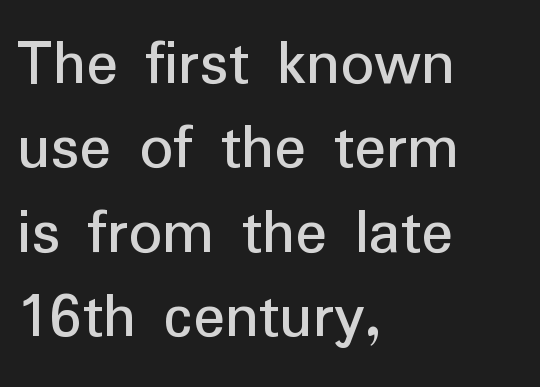
{"serif": "no", "italic": "no", "width": "normal", "stroke_contrast": "low", "x_height": "medium", "monospaced": "no", "underline": "no", "align": "left", "line_spacing": "normal", "line_spacing_ratio": 1.28, "letter_spacing": "normal", "letter_spacing_em": 0.0, "glyph_px": 66}
